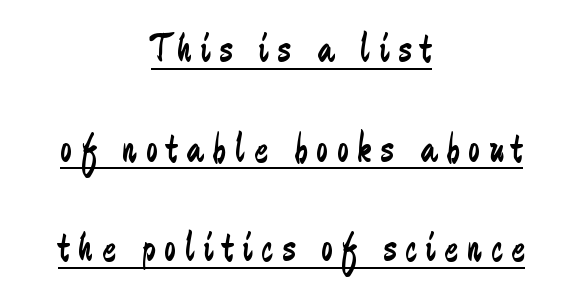
{"serif": "no", "bold": "no", "weight": "regular", "width": "condensed", "stroke_contrast": "low", "x_height": "small", "monospaced": "no", "underline": "yes", "align": "center", "line_spacing": "loose", "line_spacing_ratio": 2.43, "letter_spacing": "wide", "letter_spacing_em": 0.22, "glyph_px": 41}
